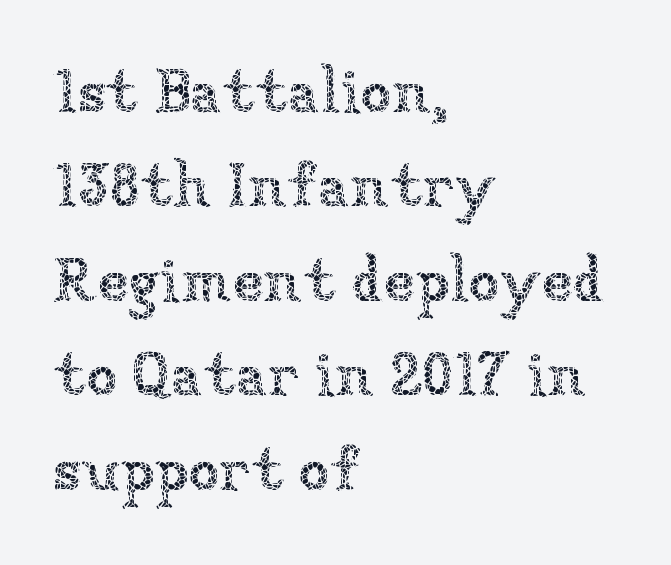
Q: Is the text bold? A: No.
Q: Is the text italic (slanted)? A: No, it is upright.
Q: Is the text underlined? A: No.
Q: How is the paragraph aligned? A: Left-aligned.
Q: Is the spacing between letters normal or unusually wide? A: Normal.
Q: Is the spacing between lines tight, normal or loose? A: Normal.
Q: Width (condensed, normal, or wide)? A: Normal.
Q: Stroke contrast? A: Low.
Q: x-height? A: Medium.
Q: Monospaced? A: No.
